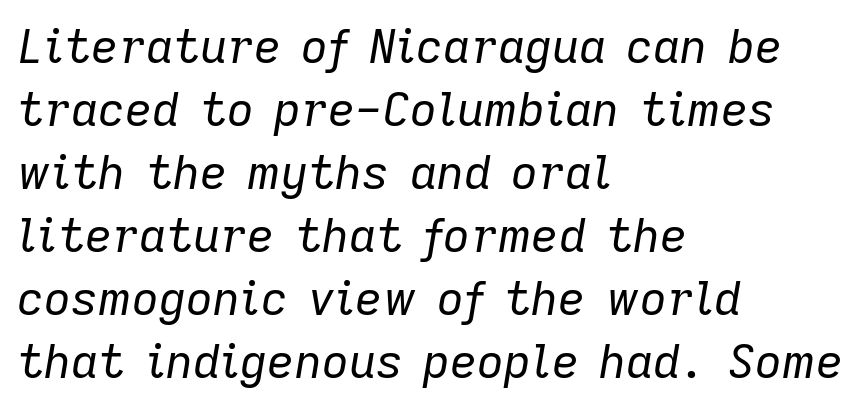
{"italic": "yes", "lean": "right", "slant_degrees": 9, "bold": "no", "weight": "regular", "width": "normal", "stroke_contrast": "low", "x_height": "medium", "monospaced": "no", "underline": "no", "align": "left", "line_spacing": "normal", "line_spacing_ratio": 1.34, "letter_spacing": "normal", "letter_spacing_em": 0.0, "glyph_px": 47}
